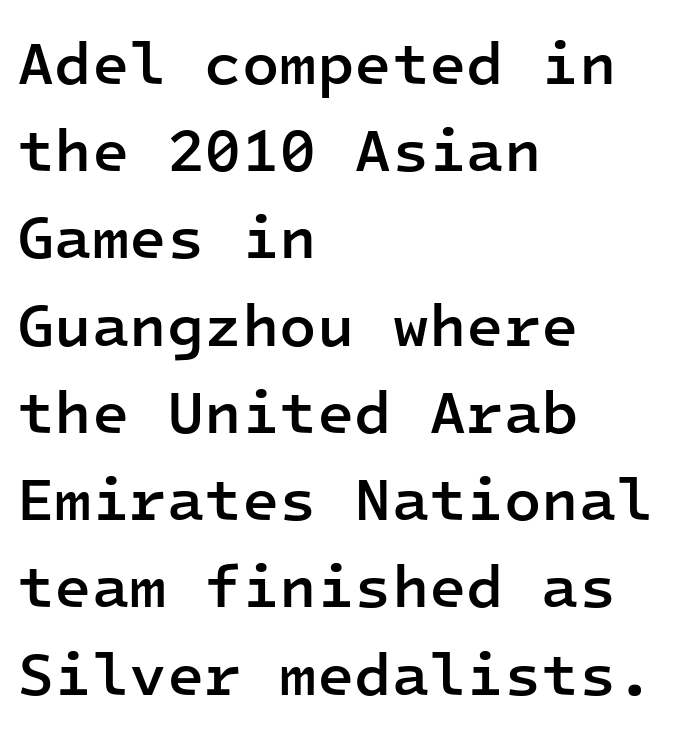
Serifs: no, the terminals of the letterforms are clean. Has an underline been added? It has not. Quick note: interline space is typical. It's the straight-up-and-down kind of type. Default kerning and tracking; the words read as compact shapes. All the whitespace from short lines collects on the right.
